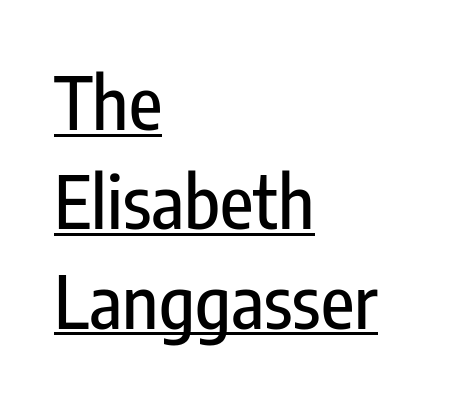
The image shows 73 px condensed sans-serif type, upright; set left-aligned, normal line spacing (1.36x), normal letter spacing, underlined; low stroke contrast and a medium x-height.
